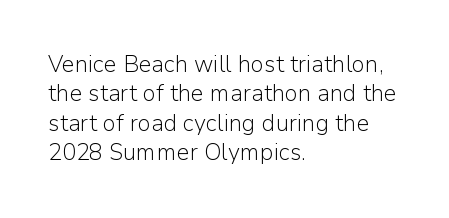
Q: Is the text bold? A: No.
Q: Is the text italic (slanted)? A: No, it is upright.
Q: Is the text underlined? A: No.
Q: How is the paragraph aligned? A: Left-aligned.
Q: Is the spacing between letters normal or unusually wide? A: Normal.
Q: Is the spacing between lines tight, normal or loose? A: Normal.
